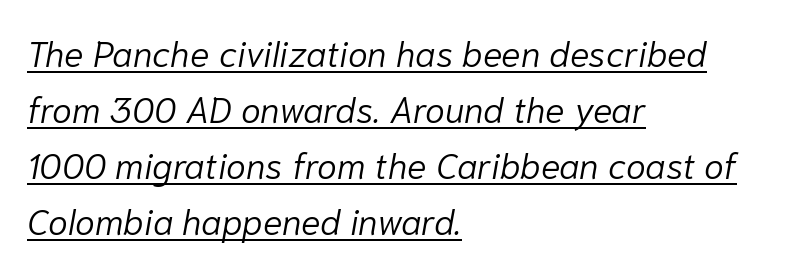
The horizontal fit of the characters is conventional and even. Caption: multi-line text, flush left, ragged right. Baseline-to-baseline distance is the conventional proportion of letter height. A light-to-regular cut is what we see here.
